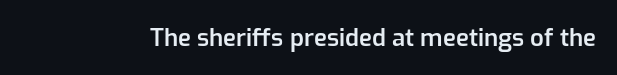
{"italic": "no", "bold": "semi", "underline": "no", "letter_spacing": "normal", "letter_spacing_em": 0.0, "glyph_px": 24}
